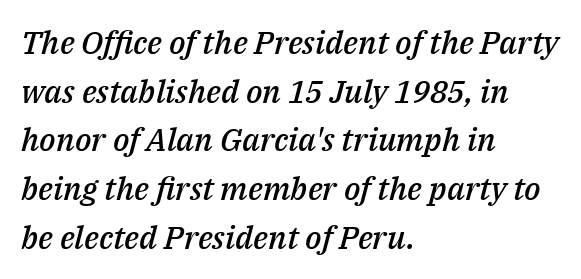
The image shows 32 px semibold type, italic (leaning right); set left-aligned, normal line spacing (1.52x), normal letter spacing, not underlined; medium stroke contrast and a medium x-height.
